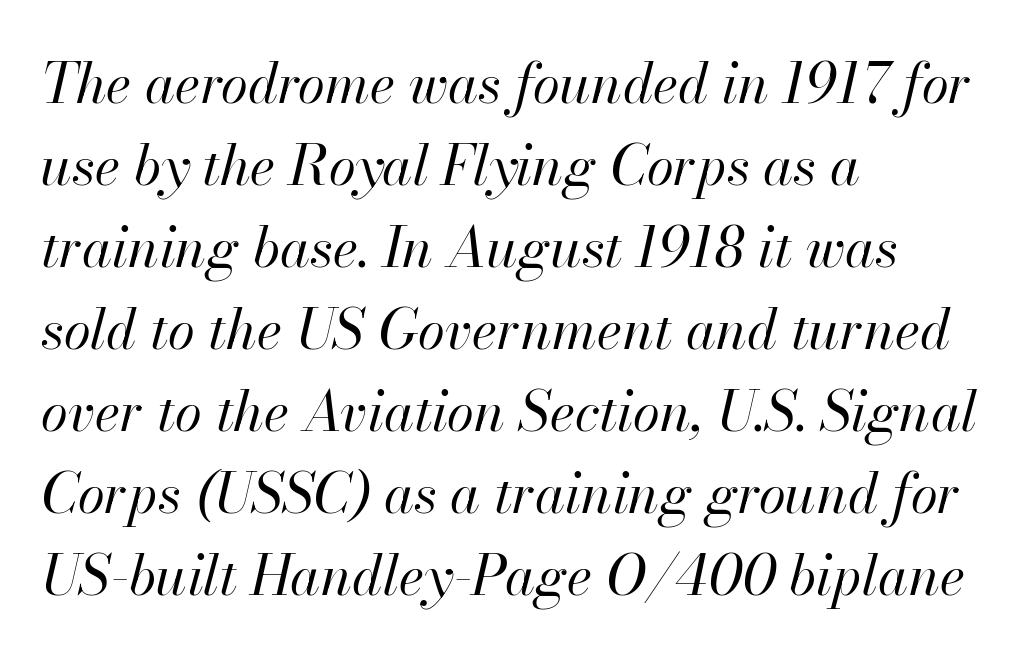
These lines keep a tight, regular rhythm from letter to letter. The letters look calm and open, with moderate or lighter stems. In CSS terms this would be text-align: left. When letters slant like this, we call the style italic. Do the characters align in a grid? No, the font is proportional. The area under the type is left untouched.
